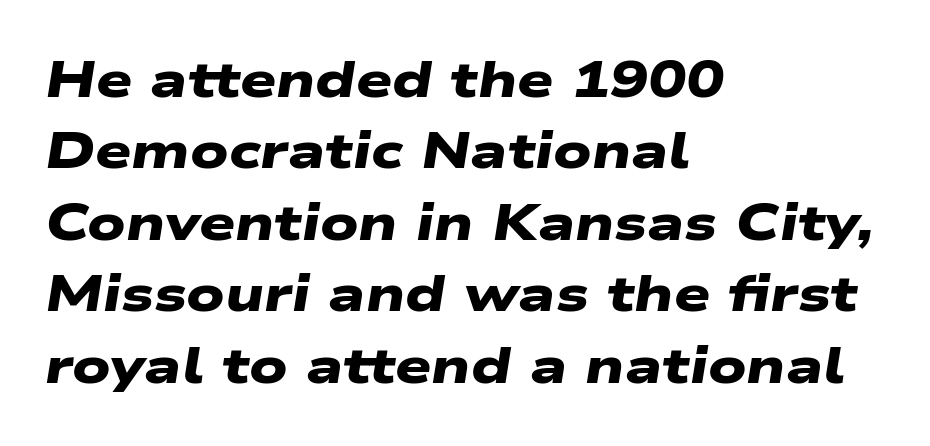
Honestly, there is no underline to notice here at all. Weight: bold. Varying glyph widths throughout — classic text-font behaviour. In CSS terms this would be text-align: left.
